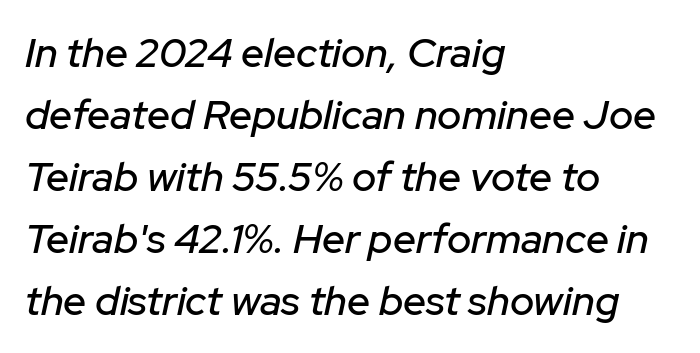
Q: Is the text italic (slanted)? A: Yes, it leans right by about 12 degrees.
Q: Is the text underlined? A: No.
Q: How is the paragraph aligned? A: Left-aligned.
Q: Is the spacing between letters normal or unusually wide? A: Normal.
Q: Is the spacing between lines tight, normal or loose? A: Normal.
Q: Width (condensed, normal, or wide)? A: Normal.
Q: Stroke contrast? A: Low.
Q: x-height? A: Medium.
Q: Monospaced? A: No.
